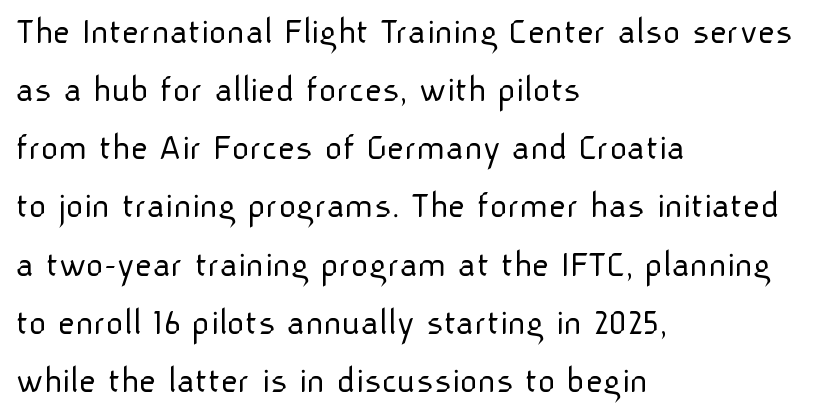
Q: Is the text bold? A: No.
Q: Is the text italic (slanted)? A: No, it is upright.
Q: Is the typeface a serif or a sans-serif typeface? A: Sans-serif.
Q: Is the text underlined? A: No.
Q: How is the paragraph aligned? A: Left-aligned.
Q: Is the spacing between letters normal or unusually wide? A: Normal.
Q: Is the spacing between lines tight, normal or loose? A: Normal.
Q: Width (condensed, normal, or wide)? A: Normal.
Q: Stroke contrast? A: Low.
Q: x-height? A: Medium.
Q: Monospaced? A: No.
